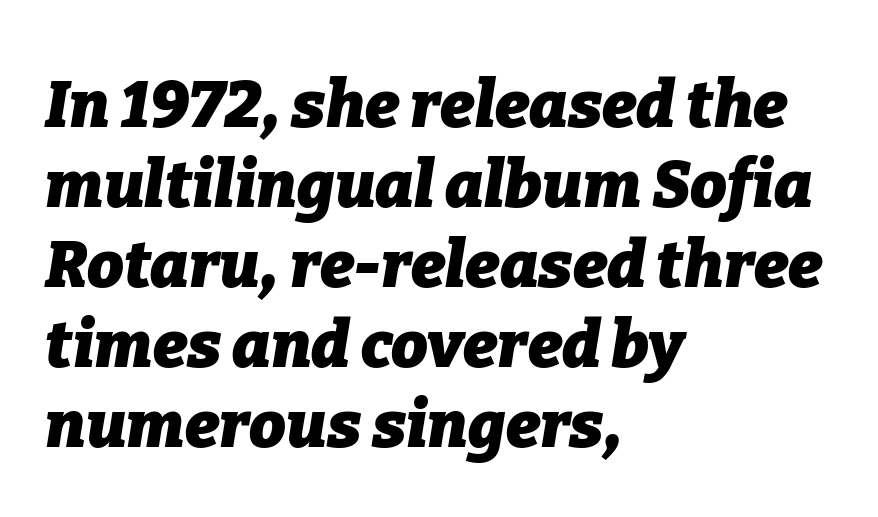
Q: Is the text bold? A: Yes.
Q: Is the text italic (slanted)? A: Yes, it leans right by about 9 degrees.
Q: Is the text underlined? A: No.
Q: How is the paragraph aligned? A: Left-aligned.
Q: Is the spacing between letters normal or unusually wide? A: Normal.
Q: Width (condensed, normal, or wide)? A: Normal.
Q: Stroke contrast? A: Low.
Q: x-height? A: Medium.
Q: Monospaced? A: No.
